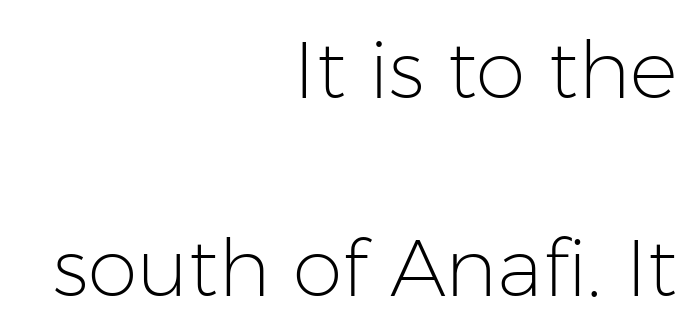
{"serif": "no", "italic": "no", "bold": "no", "weight": "light", "width": "normal", "stroke_contrast": "low", "x_height": "medium", "monospaced": "no", "underline": "no", "align": "right", "line_spacing": "loose", "line_spacing_ratio": 2.47, "letter_spacing": "normal", "letter_spacing_em": 0.0, "glyph_px": 80}
